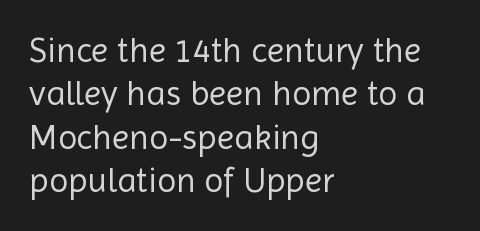
Q: Is the text bold? A: No.
Q: Is the text italic (slanted)? A: No, it is upright.
Q: Is the typeface a serif or a sans-serif typeface? A: Sans-serif.
Q: Is the text underlined? A: No.
Q: How is the paragraph aligned? A: Left-aligned.
Q: Is the spacing between letters normal or unusually wide? A: Normal.
Q: Width (condensed, normal, or wide)? A: Normal.
Q: x-height? A: Medium.
Q: Monospaced? A: No.
